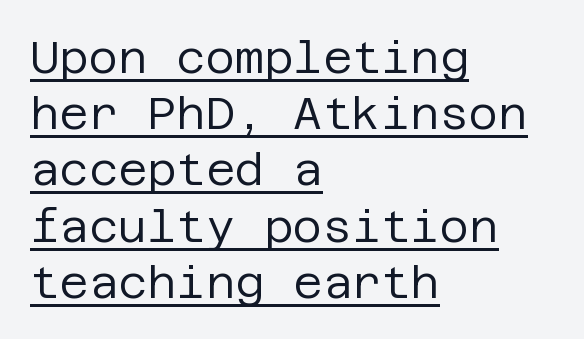
{"serif": "no", "italic": "no", "bold": "no", "weight": "regular", "width": "normal", "stroke_contrast": "low", "x_height": "large", "underline": "yes", "align": "left", "line_spacing": "normal", "line_spacing_ratio": 1.25, "letter_spacing": "normal", "letter_spacing_em": 0.0, "glyph_px": 45}
